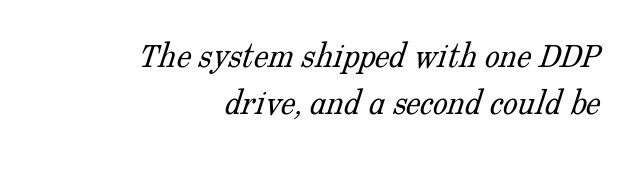
Beneath every word, the page is bare. Is this a fixed-width face? No — the glyphs have proportional, varying widths. The ragged edge is on the left, which tells us the setting is flush right. A serif font was chosen for this passage. No letter is thick-stroked: the sample isn't bold.
